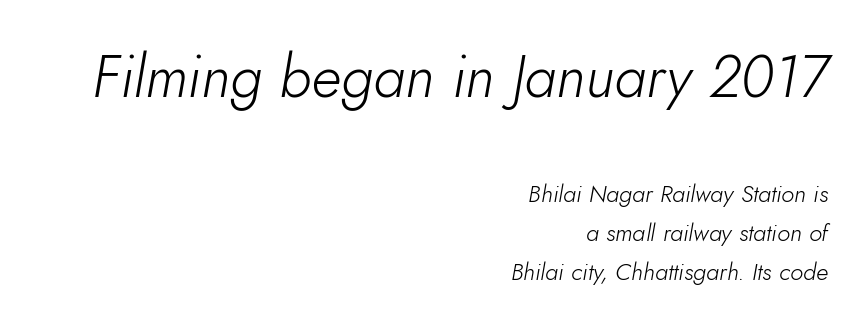
Q: Is the text bold? A: No.
Q: Is the text italic (slanted)? A: Yes, it leans right by about 10 degrees.
Q: Is the text underlined? A: No.
Q: How is the paragraph aligned? A: Right-aligned.
Q: Is the spacing between letters normal or unusually wide? A: Normal.
Q: Is the spacing between lines tight, normal or loose? A: Normal.
Q: Which block of text is set in a larger size, the first (top) or the second (bottom)? A: The first (top) one.
Q: Width (condensed, normal, or wide)? A: Normal.
Q: Stroke contrast? A: Low.
Q: x-height? A: Small.
Q: Monospaced? A: No.
